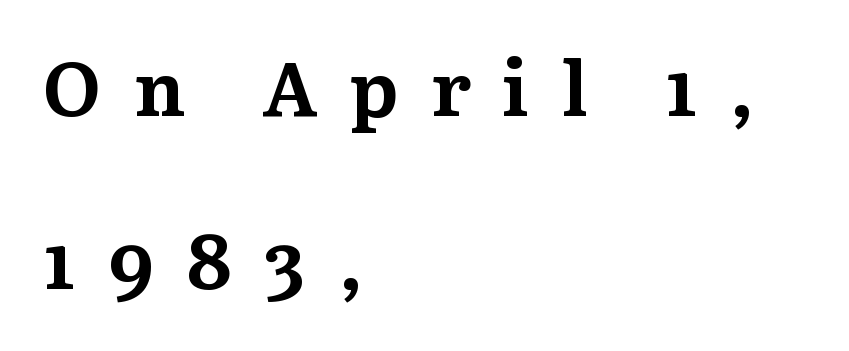
{"serif": "yes", "italic": "no", "bold": "yes", "weight": "bold", "width": "normal", "stroke_contrast": "medium", "x_height": "medium", "monospaced": "no", "underline": "no", "align": "left", "line_spacing": "loose", "line_spacing_ratio": 2.27, "letter_spacing": "wide", "letter_spacing_em": 0.42, "glyph_px": 76}
